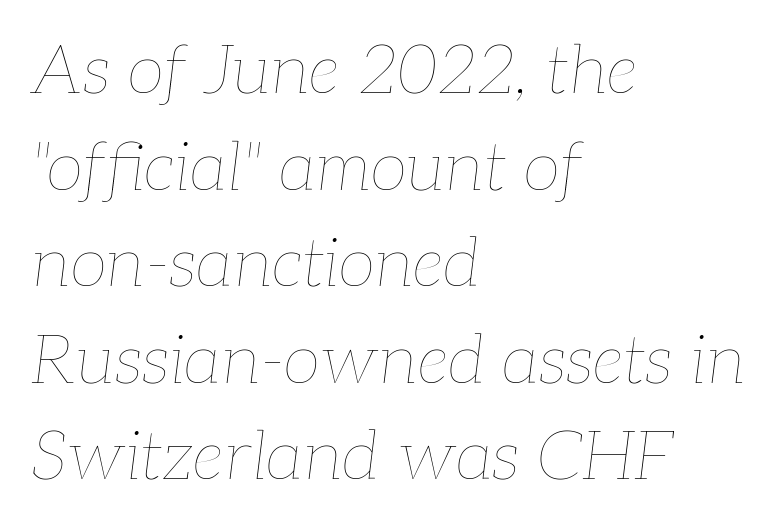
{"italic": "yes", "lean": "right", "slant_degrees": 7, "bold": "no", "weight": "thin", "width": "normal", "stroke_contrast": "low", "x_height": "medium", "monospaced": "no", "underline": "no", "align": "left", "line_spacing": "normal", "line_spacing_ratio": 1.42, "letter_spacing": "normal", "letter_spacing_em": 0.0, "glyph_px": 68}
